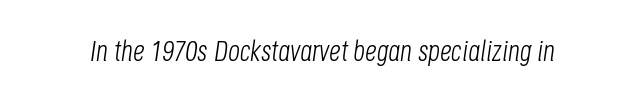
Q: Is the text bold? A: No.
Q: Is the text italic (slanted)? A: Yes, it leans right by about 8 degrees.
Q: Is the text underlined? A: No.
Q: Is the spacing between letters normal or unusually wide? A: Normal.
Q: Width (condensed, normal, or wide)? A: Condensed.
Q: Stroke contrast? A: Low.
Q: x-height? A: Large.
Q: Monospaced? A: No.
